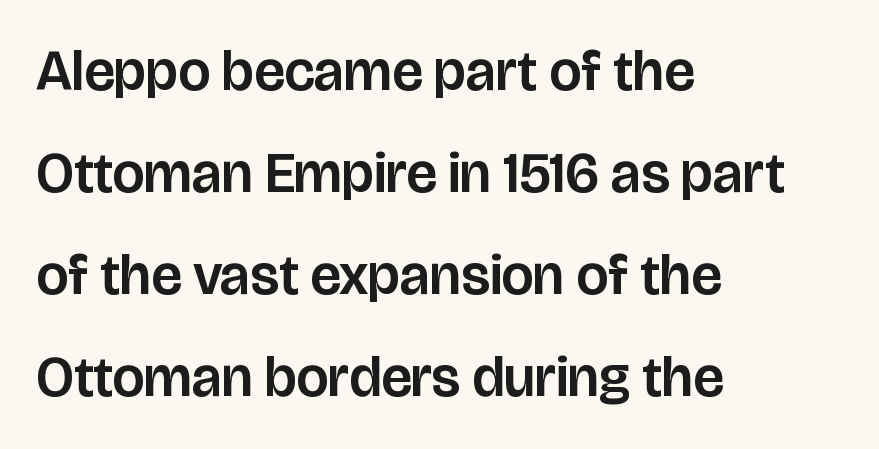
The image shows 57 px sans-serif type, upright; set left-aligned, line spacing 1.79x, normal letter spacing, not underlined; low stroke contrast and a large x-height.
